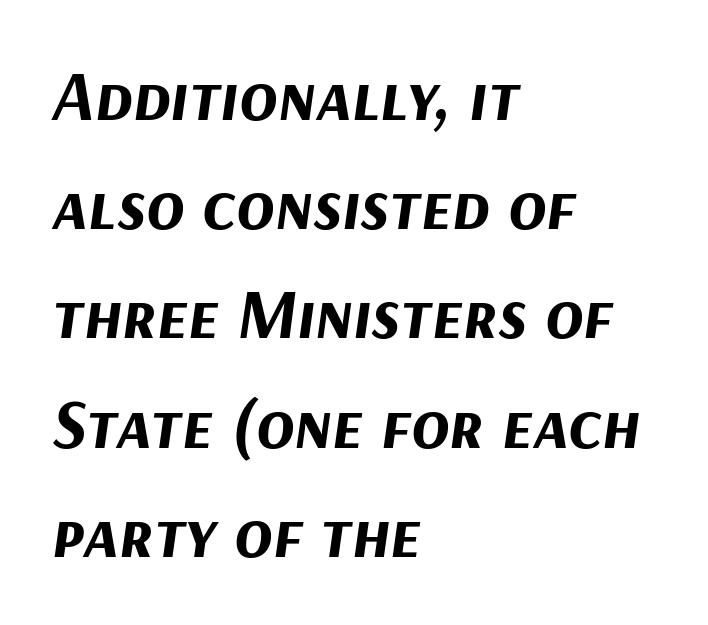
The image shows 70 px bold type, italic (leaning right); set left-aligned, normal line spacing (1.56x), normal letter spacing, not underlined; medium stroke contrast and a medium x-height.
